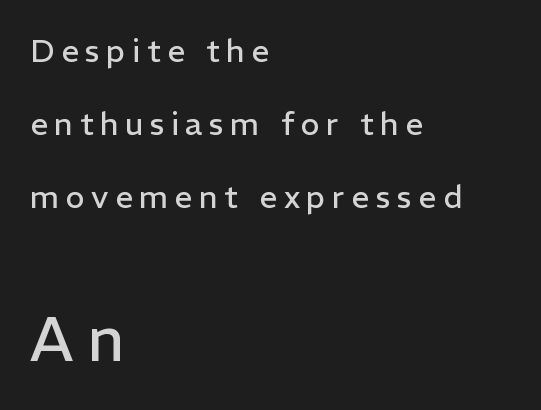
{"serif": "no", "italic": "no", "bold": "no", "weight": "regular", "width": "normal", "stroke_contrast": "low", "x_height": "medium", "monospaced": "no", "underline": "no", "align": "left", "line_spacing": "loose", "line_spacing_ratio": 2.28, "letter_spacing": "wide", "letter_spacing_em": 0.2, "larger_block": "second", "size_ratio": 1.97, "glyph_px": 63}
